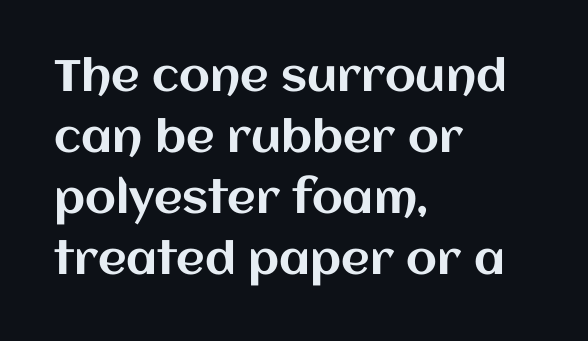
What's the leading like? Ordinary, nothing unusual. Notice how the passage keeps a crisp vertical edge on the left only. Unmarked baselines from the first word to the last. Caption: standard tracking, unaltered. Varying glyph widths throughout — classic text-font behaviour.
